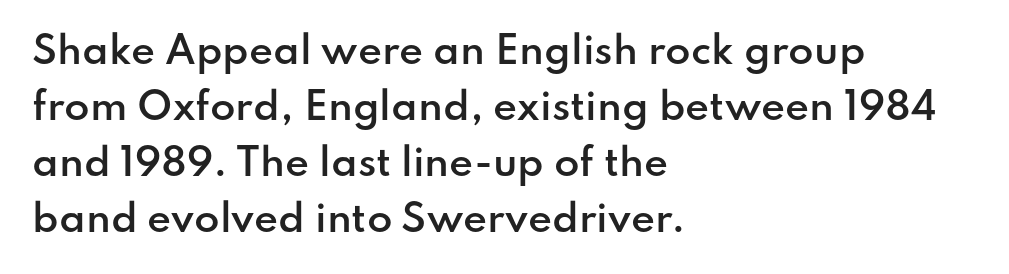
Each letter's strokes conclude bluntly, with no projecting serifs. Every row of glyphs begins at an identical x-position on the left. This sample uses plain, unmodified letter spacing. Here the designer chose a conventional face with non-uniform glyph widths. Its strokes are somewhat broadened, the hallmark of semibold type.
